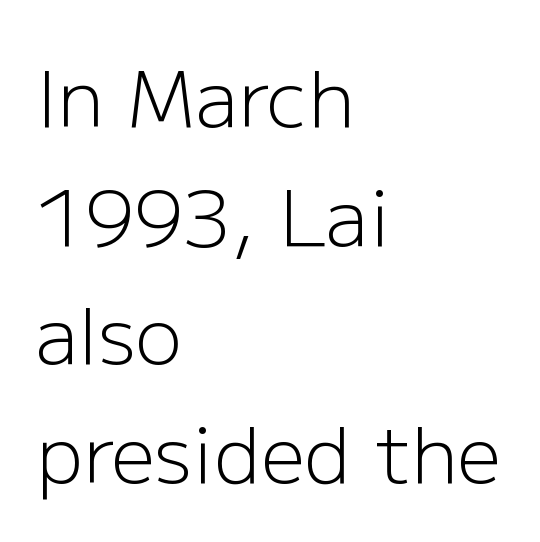
The image shows 78 px light sans-serif type, upright; set left-aligned, normal line spacing (1.52x), normal letter spacing, not underlined; low stroke contrast and a medium x-height.
